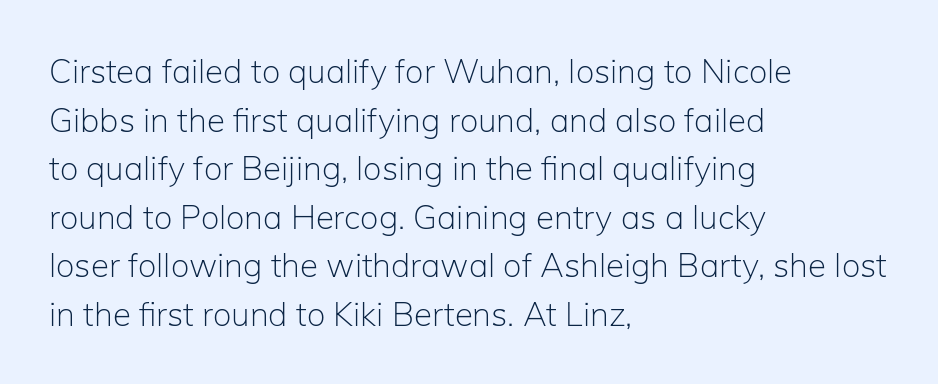
The image shows 33 px light sans-serif type, upright; set left-aligned, normal line spacing (1.47x), normal letter spacing, not underlined; low stroke contrast and a medium x-height.
